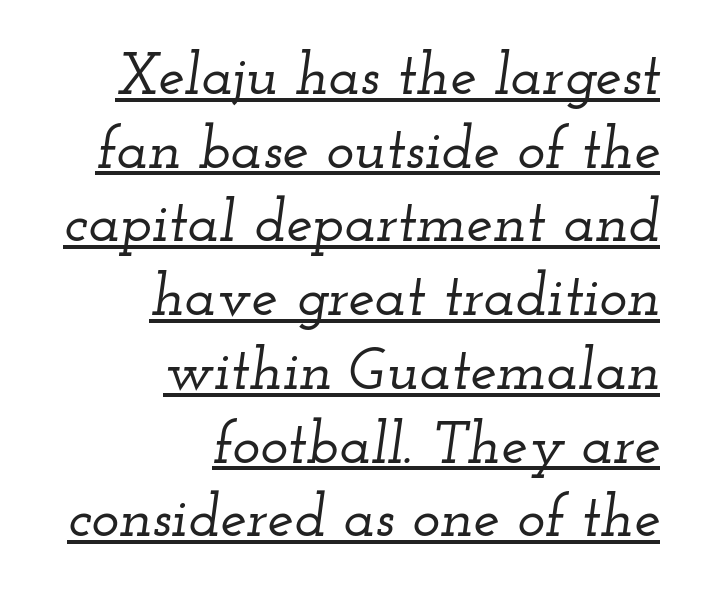
A typographer would call this underscored text. Students, note that the glyphs here touch the page at normal intervals. The lines in this sample share a right terminus and differ only in where they begin. Font category for this specimen: serif. There's an unmistakable incline to the writing here. Horizontal bands of white between lines are of average thickness.
